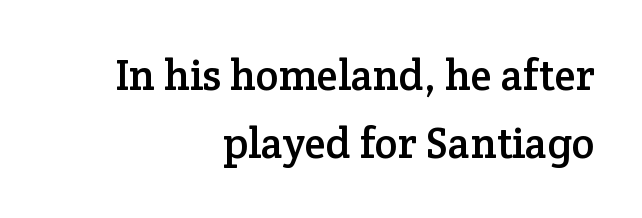
No italicization has been applied; the sample stays upright. Is there much room between lines? A standard amount, neither cramped nor airy. Character widths vary here, with narrow letters taking less room than wide ones. Is the block centered? No — it sits flush against the right margin. The face used here is rendered with its standard letterfit. Small tapered or slab feet sit at the stroke ends, so this counts as serif.
